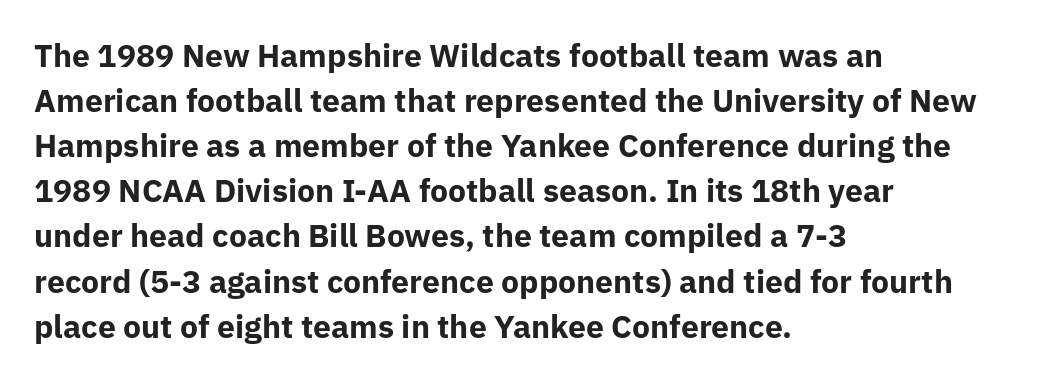
The image shows 32 px bold sans-serif type, upright; set left-aligned, normal line spacing (1.41x), normal letter spacing, not underlined; low stroke contrast and a medium x-height.
